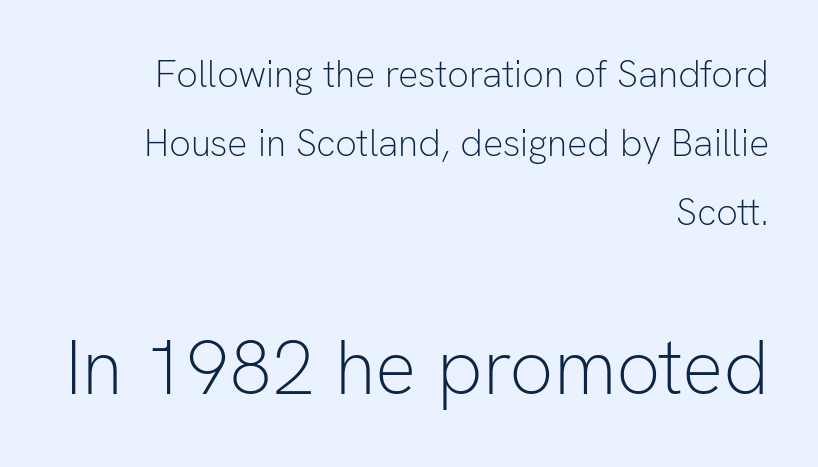
Q: Is the text bold? A: No.
Q: Is the text italic (slanted)? A: No, it is upright.
Q: Is the typeface a serif or a sans-serif typeface? A: Sans-serif.
Q: Is the text underlined? A: No.
Q: How is the paragraph aligned? A: Right-aligned.
Q: Is the spacing between letters normal or unusually wide? A: Normal.
Q: Which block of text is set in a larger size, the first (top) or the second (bottom)? A: The second (bottom) one.
Q: Width (condensed, normal, or wide)? A: Normal.
Q: Stroke contrast? A: Low.
Q: x-height? A: Medium.
Q: Monospaced? A: No.
